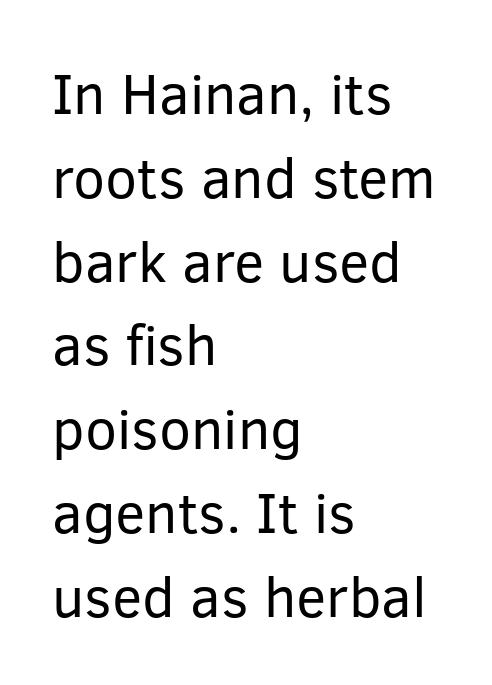
No word sits above an underline. The designer went with a sans here, leaving each stem footless. A typesetter would call this proportional, since set widths differ per character. The rendering keeps characters at their native spacing.
